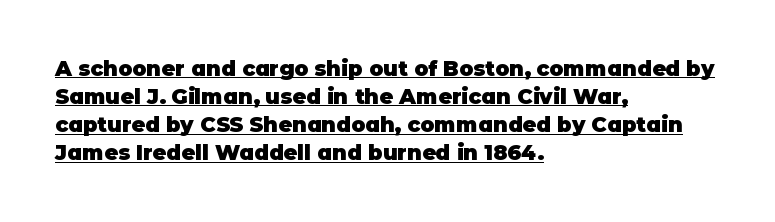
Which margin do the lines hug? The left one — the right edge is uneven. Style check: upright. I'd describe the lettering as bold — thick and assertive. The leading is moderate, giving the passage an even texture.
